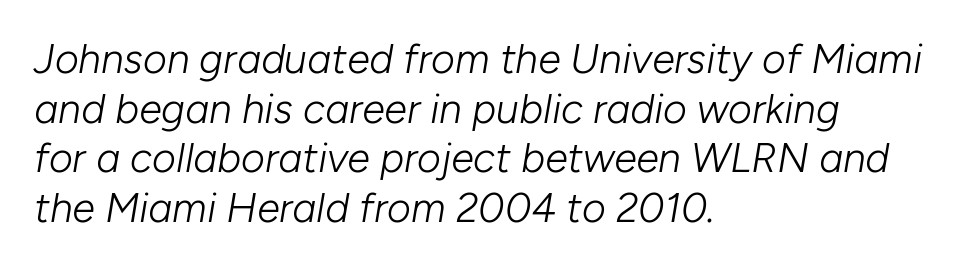
Q: Is the text bold? A: No.
Q: Is the text italic (slanted)? A: Yes, it leans right by about 10 degrees.
Q: Is the text underlined? A: No.
Q: How is the paragraph aligned? A: Left-aligned.
Q: Is the spacing between letters normal or unusually wide? A: Normal.
Q: Width (condensed, normal, or wide)? A: Normal.
Q: Stroke contrast? A: Low.
Q: x-height? A: Medium.
Q: Monospaced? A: No.
